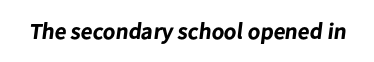
Q: Is the text bold? A: Yes.
Q: Is the text underlined? A: No.
Q: Is the spacing between letters normal or unusually wide? A: Normal.
